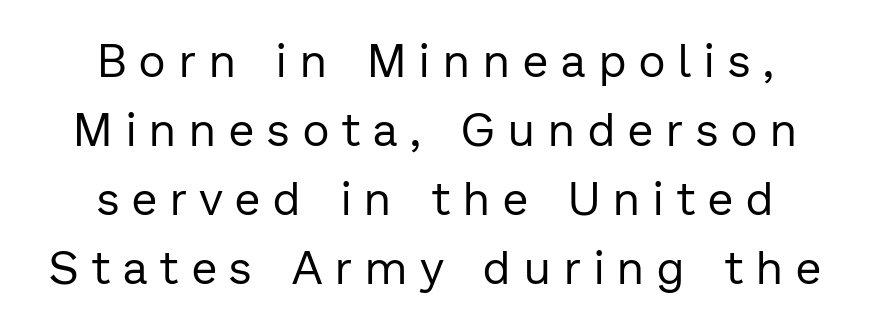
The line-height multiplier appears to be the usual default. Caption: expanded tracking, letters set apart. The passage is arranged like a title page — every line centered. Posture: upright roman.
